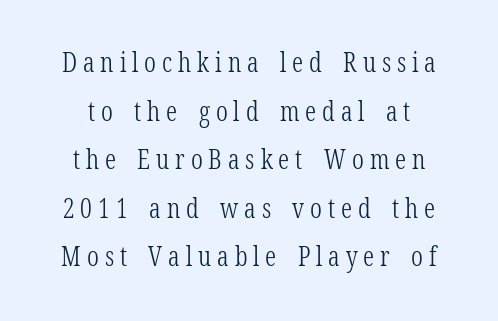
The image shows 27 px text type, upright; set line spacing 1.8x, unusually wide letter spacing (+0.22 em), not underlined.
